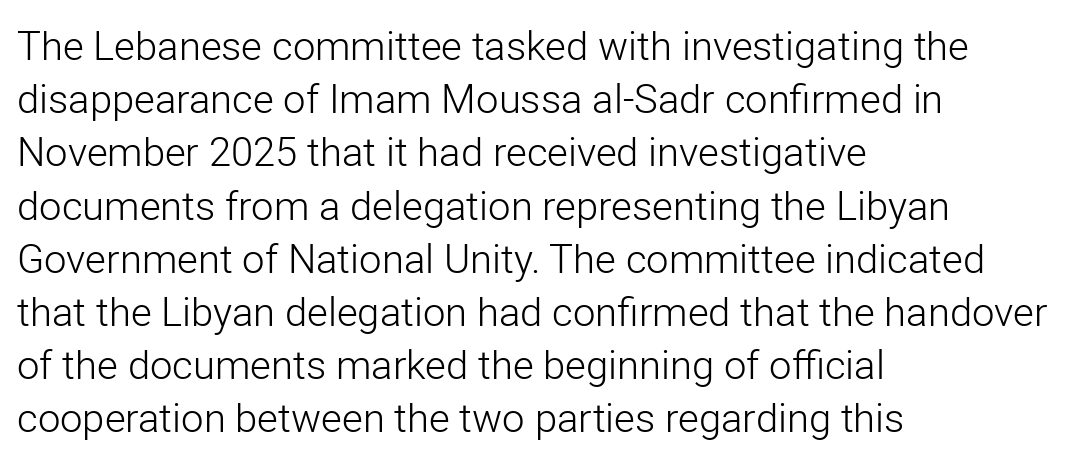
The image shows 40 px light sans-serif type, upright; set left-aligned, normal line spacing (1.33x), normal letter spacing, not underlined; low stroke contrast and a medium x-height.
